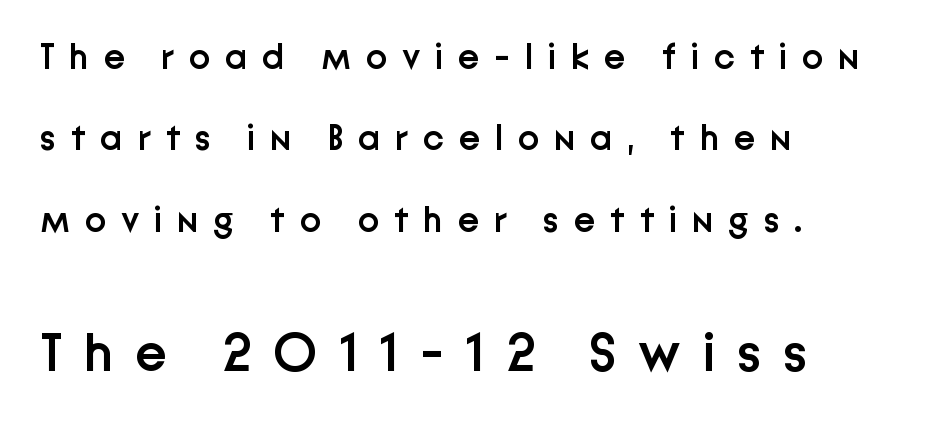
Stroke thickness is moderately raised; the sample reads as semibold. The letters stand upright; this is a roman face. The ragged edge is on the right, which tells us the setting is flush left. Underline: absent. The space between consecutive lines is lavish.
